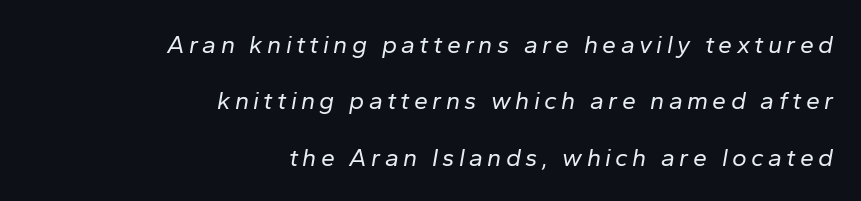
{"italic": "yes", "lean": "right", "slant_degrees": 10, "bold": "no", "underline": "no", "align": "right", "line_spacing": "loose", "line_spacing_ratio": 2.26, "glyph_px": 25}
